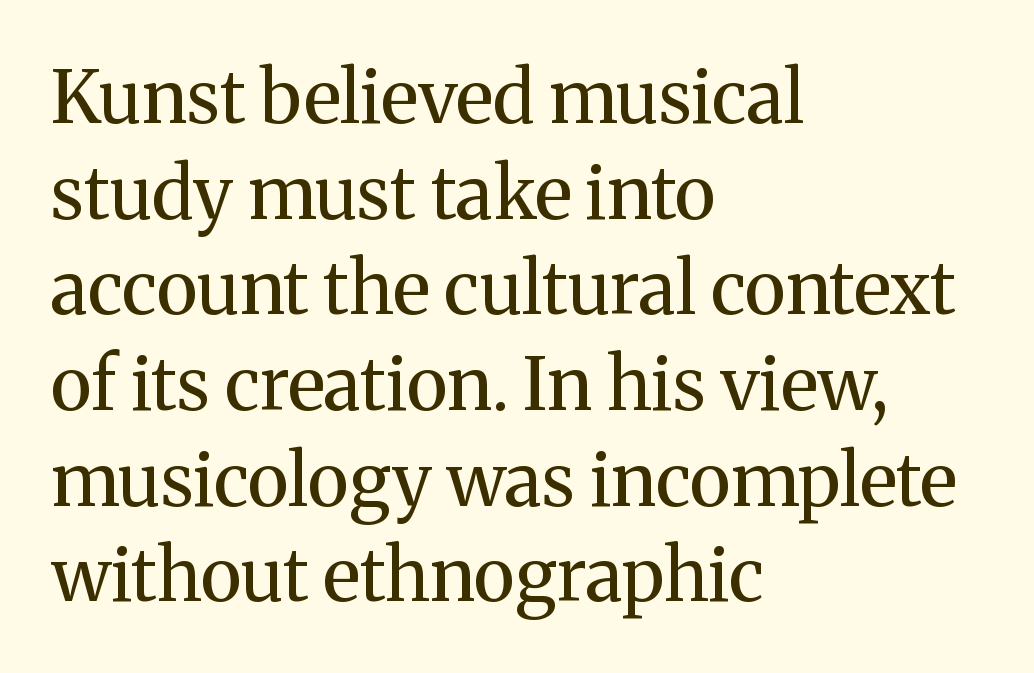
The image shows 73 px regular-weight serif type, upright; set left-aligned, normal line spacing (1.31x), normal letter spacing, not underlined; medium stroke contrast and a medium x-height.
